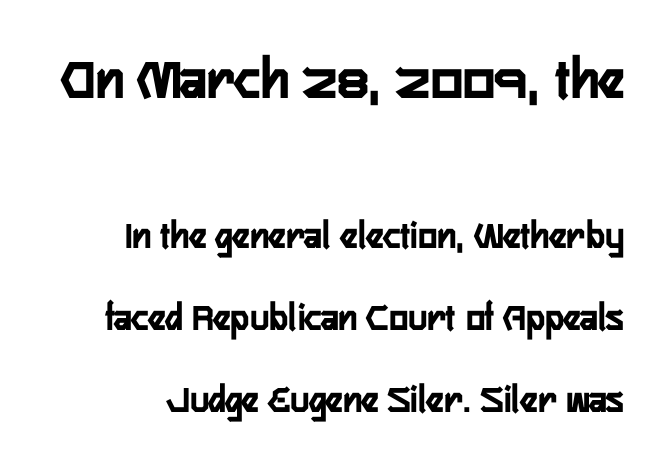
{"serif": "no", "italic": "no", "bold": "yes", "weight": "semibold", "width": "condensed", "stroke_contrast": "low", "x_height": "medium", "monospaced": "no", "underline": "no", "line_spacing": "loose", "line_spacing_ratio": 2.04, "letter_spacing": "normal", "letter_spacing_em": 0.0, "larger_block": "first", "size_ratio": 1.5, "glyph_px": 60}
